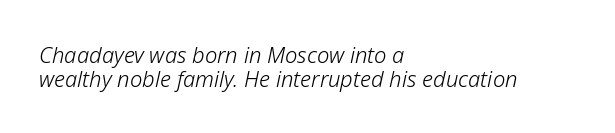
{"italic": "yes", "lean": "right", "slant_degrees": 12, "bold": "no", "underline": "no", "align": "left", "line_spacing": "tight", "line_spacing_ratio": 1.07, "letter_spacing": "normal", "letter_spacing_em": 0.0, "glyph_px": 22}
